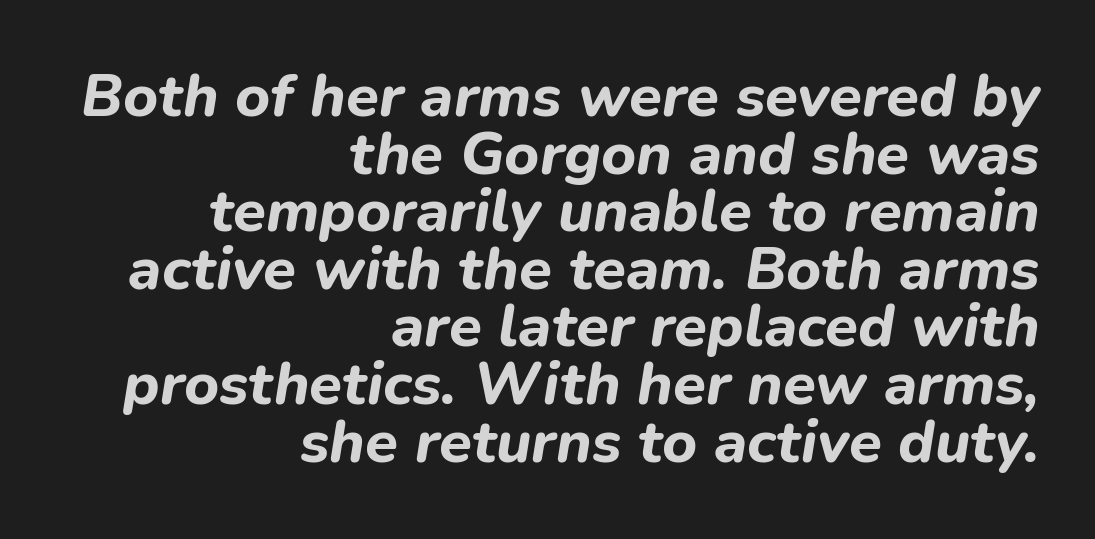
These lines are rendered in a variable-pitch font. These lines keep a tight, regular rhythm from letter to letter. The strokes are fattened all the way to bold. The strip under each line holds only bare page. If you measured baseline to baseline, you'd find a short distance. The font's italic variant was chosen for this text.
